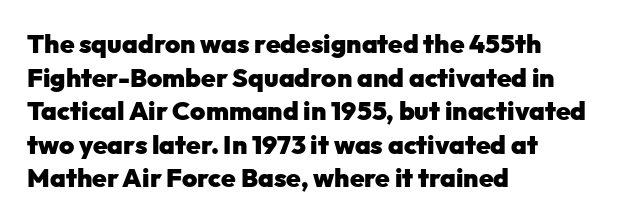
{"italic": "no", "bold": "yes", "underline": "no", "align": "left", "line_spacing": "normal", "line_spacing_ratio": 1.29, "letter_spacing": "normal", "letter_spacing_em": 0.0, "glyph_px": 26}
